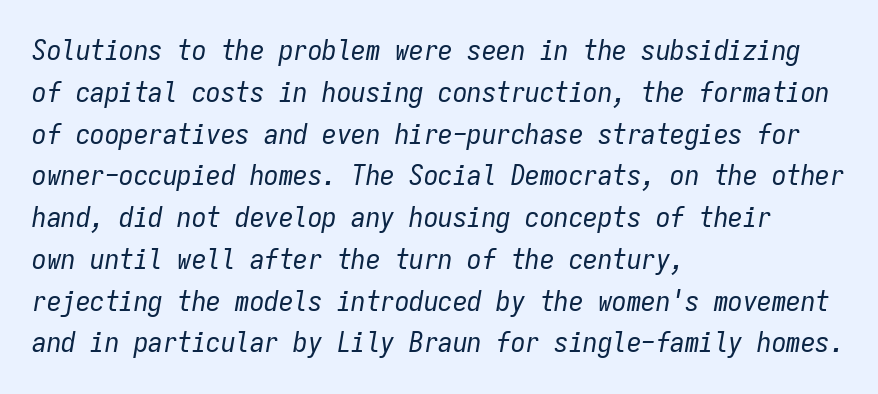
The image shows 29 px regular-weight, condensed type, italic (leaning right), monospaced; set left-aligned, normal line spacing (1.44x), normal letter spacing, not underlined; low stroke contrast and a medium x-height.
